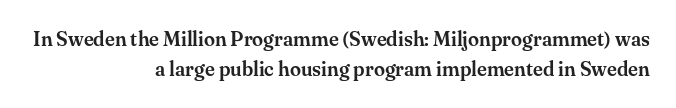
{"italic": "no", "underline": "no", "align": "right", "line_spacing": "normal", "line_spacing_ratio": 1.49, "letter_spacing": "normal", "letter_spacing_em": 0.0, "glyph_px": 20}
